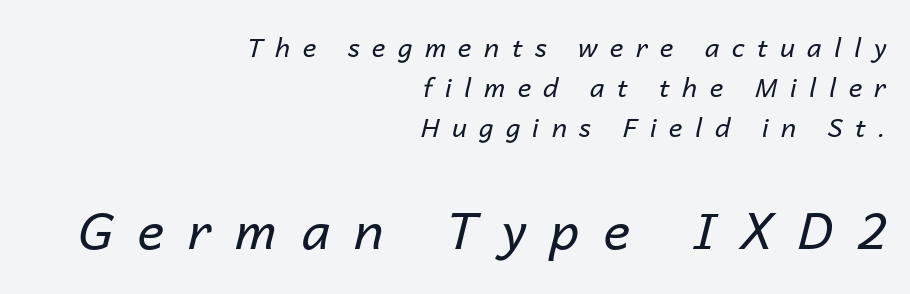
Q: Is the text bold? A: No.
Q: Is the text italic (slanted)? A: Yes, it leans right by about 14 degrees.
Q: Is the text underlined? A: No.
Q: How is the paragraph aligned? A: Right-aligned.
Q: Is the spacing between letters normal or unusually wide? A: Unusually wide.
Q: Is the spacing between lines tight, normal or loose? A: Normal.
Q: Which block of text is set in a larger size, the first (top) or the second (bottom)? A: The second (bottom) one.
Q: Width (condensed, normal, or wide)? A: Normal.
Q: Stroke contrast? A: Low.
Q: x-height? A: Medium.
Q: Monospaced? A: No.
